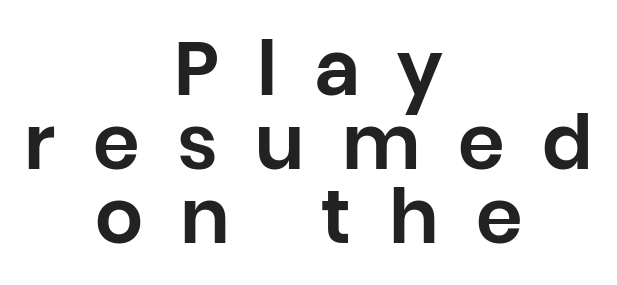
You could not count columns in this text — the font is proportionally spaced. Do the letters lean? They stand straight. Notice how descenders almost collide with the ascenders below — that's tight leading. Does extra space separate the letters? Yes, quite a lot of it.
